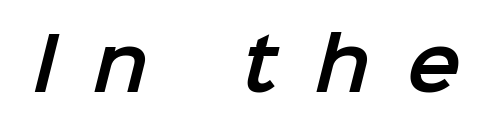
Q: Is the typeface a serif or a sans-serif typeface? A: Sans-serif.
Q: Is the text underlined? A: No.
Q: Is the spacing between letters normal or unusually wide? A: Unusually wide.
Q: Width (condensed, normal, or wide)? A: Normal.
Q: Stroke contrast? A: Low.
Q: x-height? A: Medium.
Q: Monospaced? A: No.
